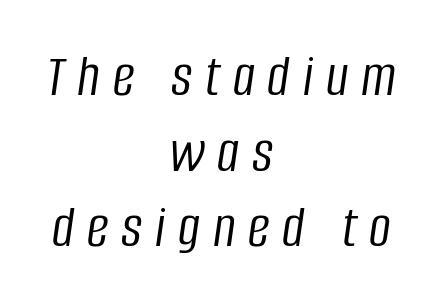
The image shows 61 px light, condensed type, italic (leaning right); set centered, line spacing 1.24x, unusually wide letter spacing (+0.21 em), not underlined; low stroke contrast and a large x-height.
